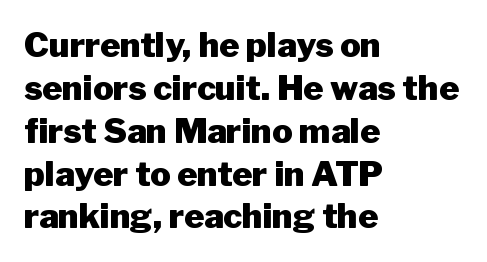
Q: Is the text bold? A: Yes.
Q: Is the text italic (slanted)? A: No, it is upright.
Q: Is the typeface a serif or a sans-serif typeface? A: Sans-serif.
Q: Is the text underlined? A: No.
Q: How is the paragraph aligned? A: Left-aligned.
Q: Is the spacing between letters normal or unusually wide? A: Normal.
Q: Is the spacing between lines tight, normal or loose? A: Normal.
Q: Width (condensed, normal, or wide)? A: Normal.
Q: Stroke contrast? A: Low.
Q: x-height? A: Medium.
Q: Monospaced? A: No.
